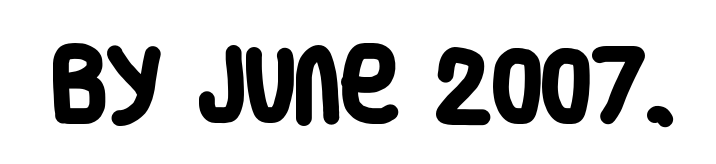
Looks like regular typesetting: each glyph gets only the width it needs. The words here are not underlined. No extra tracking has been applied to these lines. The designer went with a sans here, leaving each stem footless. Each glyph is drawn with heavy, bold strokes.
